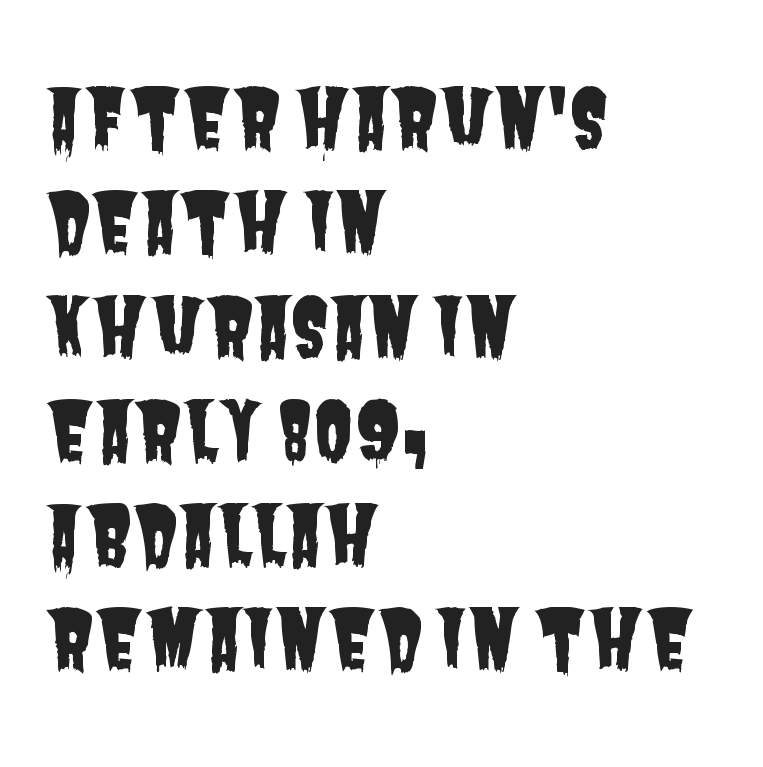
No extra tracking has been applied to these lines. A student would call this left alignment; a typographer would say flush left, rag right. The leading is moderate, giving the passage an even texture. Stroke terminals: plain, sans-serif.
